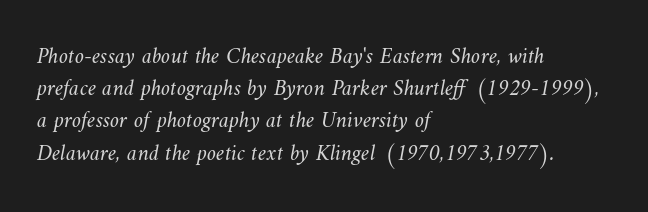
{"bold": "no", "underline": "no", "align": "left", "line_spacing": "normal", "line_spacing_ratio": 1.4, "letter_spacing": "normal", "letter_spacing_em": 0.0, "glyph_px": 23}
